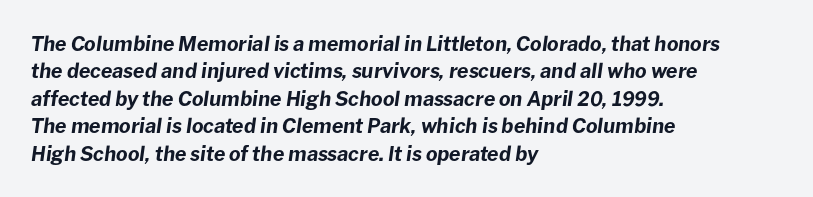
Q: Is the text bold? A: Yes.
Q: Is the text italic (slanted)? A: Yes, it leans right by about 8 degrees.
Q: Is the text underlined? A: No.
Q: How is the paragraph aligned? A: Left-aligned.
Q: Is the spacing between letters normal or unusually wide? A: Normal.
Q: Is the spacing between lines tight, normal or loose? A: Normal.
